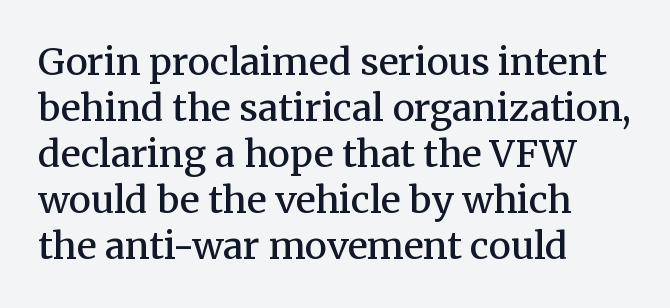
Old-style or modern, the face here clearly has serifs. Rule under the text: the space is simply empty. Posture: upright roman. A student would call this left alignment; a typographer would say flush left, rag right.
